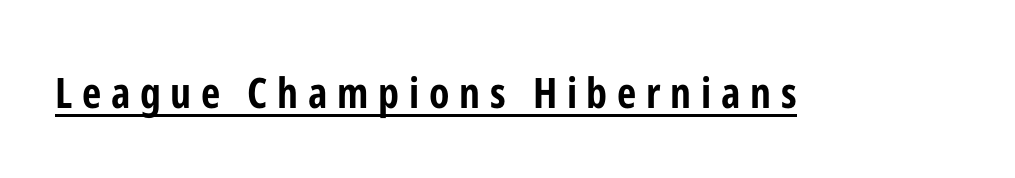
The image shows 42 px bold, condensed sans-serif type, upright; set unusually wide letter spacing (+0.23 em), underlined; low stroke contrast and a medium x-height.
